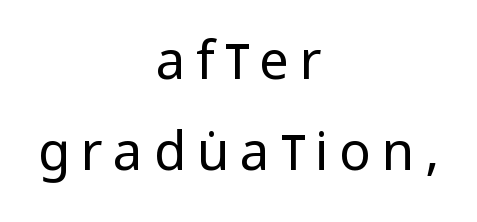
{"serif": "no", "italic": "no", "bold": "no", "weight": "regular", "width": "condensed", "stroke_contrast": "low", "x_height": "large", "monospaced": "no", "underline": "no", "align": "center", "line_spacing_ratio": 1.71, "letter_spacing": "wide", "letter_spacing_em": 0.2, "glyph_px": 53}
